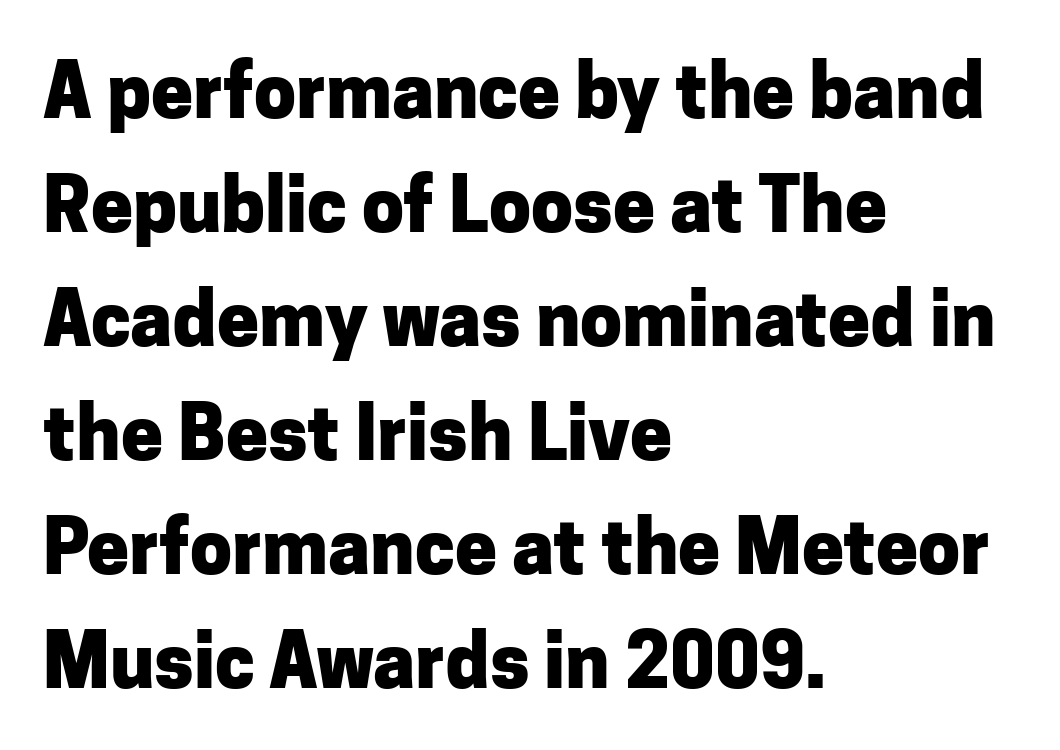
{"serif": "no", "italic": "no", "bold": "yes", "weight": "heavy", "width": "normal", "stroke_contrast": "low", "x_height": "medium", "monospaced": "no", "underline": "no", "align": "left", "line_spacing": "normal", "line_spacing_ratio": 1.52, "letter_spacing": "normal", "letter_spacing_em": 0.0, "glyph_px": 75}
